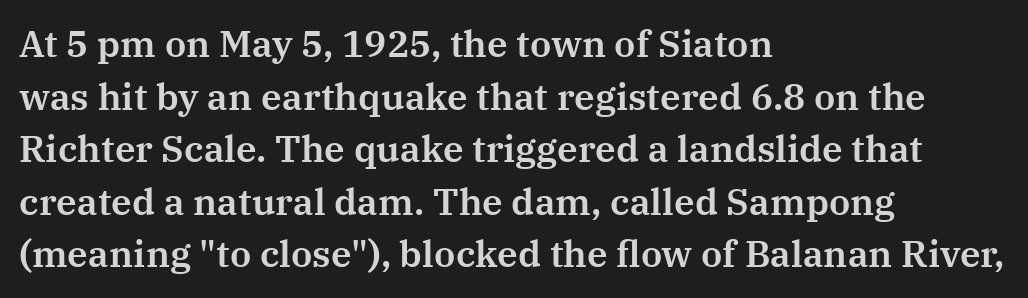
The image shows 37 px serif type, upright; set left-aligned, normal line spacing (1.42x), normal letter spacing, not underlined; medium stroke contrast and a medium x-height.
